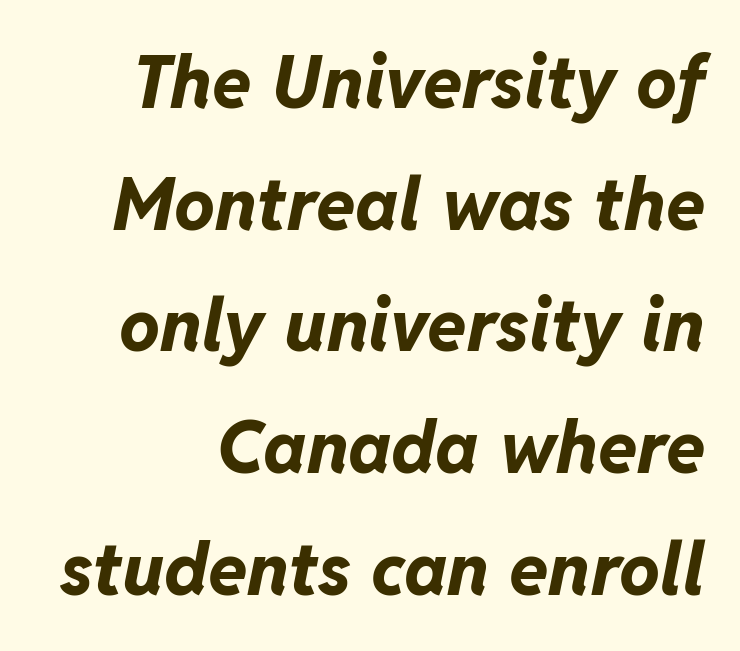
The image shows 72 px bold type, italic (leaning right); set normal line spacing (1.69x), normal letter spacing, not underlined; low stroke contrast and a medium x-height.
